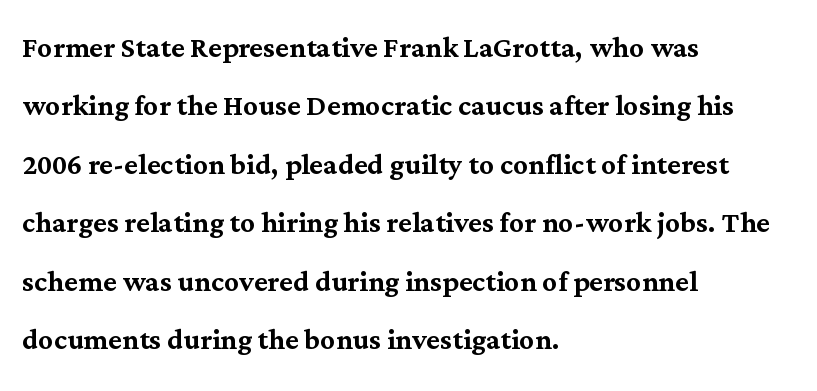
The image shows 37 px serif type, upright; set left-aligned, normal line spacing (1.58x), normal letter spacing, not underlined; medium stroke contrast and a medium x-height.
